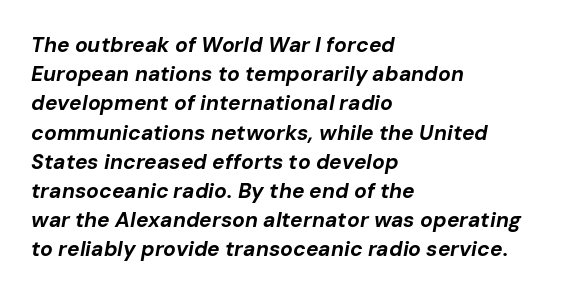
Q: Is the text bold? A: Yes.
Q: Is the text italic (slanted)? A: Yes, it leans right by about 10 degrees.
Q: Is the text underlined? A: No.
Q: How is the paragraph aligned? A: Left-aligned.
Q: Is the spacing between letters normal or unusually wide? A: Normal.
Q: Is the spacing between lines tight, normal or loose? A: Normal.
